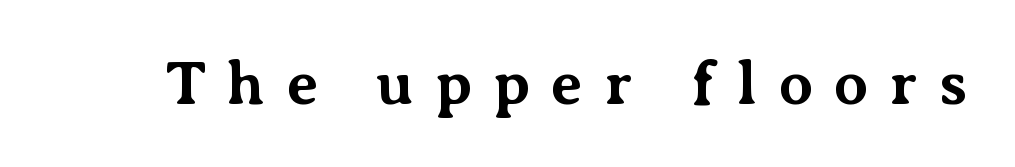
{"serif": "yes", "italic": "no", "bold": "yes", "weight": "bold", "width": "normal", "stroke_contrast": "medium", "x_height": "medium", "monospaced": "no", "underline": "no", "letter_spacing": "wide", "letter_spacing_em": 0.34, "glyph_px": 62}
